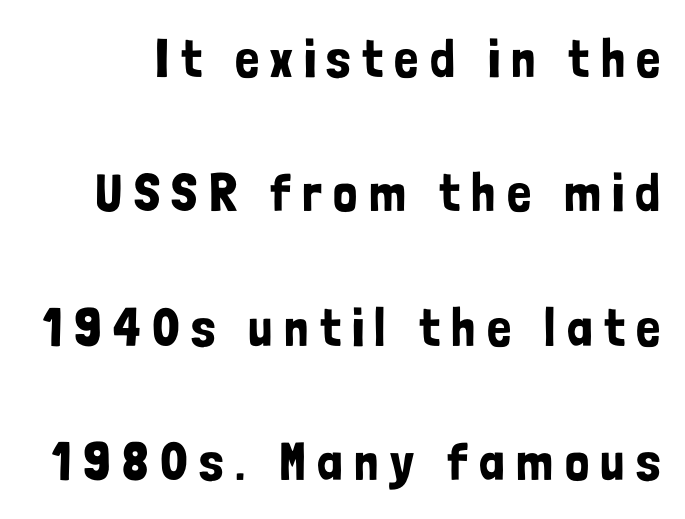
{"serif": "no", "italic": "no", "width": "condensed", "stroke_contrast": "low", "x_height": "medium", "monospaced": "no", "underline": "no", "line_spacing": "loose", "line_spacing_ratio": 2.49, "letter_spacing": "wide", "letter_spacing_em": 0.21, "glyph_px": 54}
